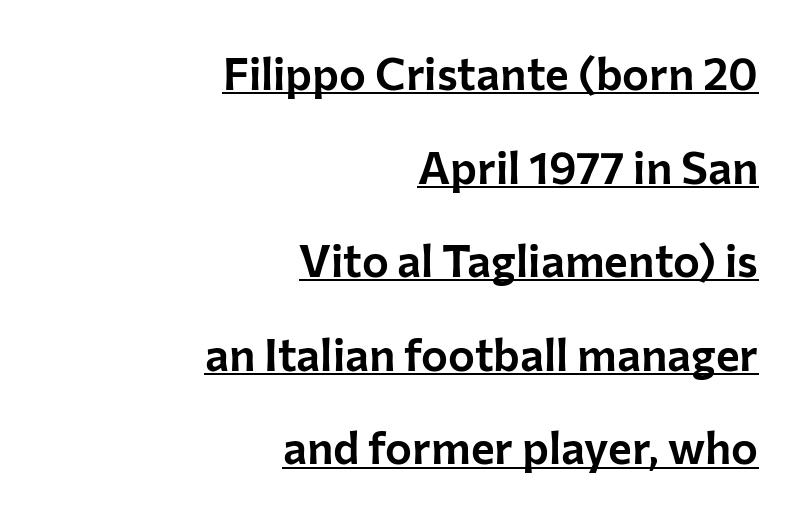
The image shows 45 px sans-serif type, upright; set right-aligned, loose line spacing (2.08x), normal letter spacing, underlined; low stroke contrast and a medium x-height.
